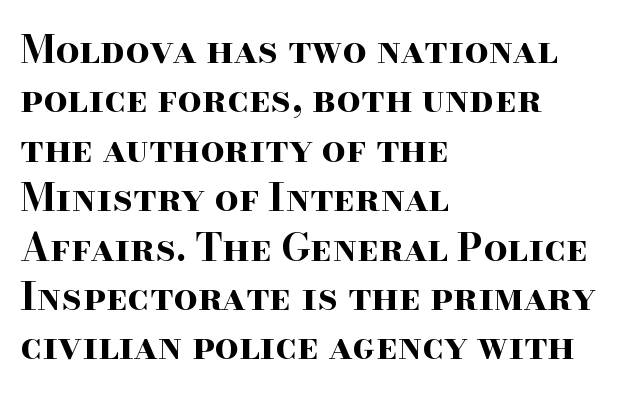
{"serif": "yes", "italic": "no", "bold": "yes", "weight": "bold", "width": "wide", "stroke_contrast": "high", "x_height": "small", "monospaced": "no", "underline": "no", "align": "left", "line_spacing": "normal", "line_spacing_ratio": 1.3, "letter_spacing": "normal", "letter_spacing_em": 0.0, "glyph_px": 38}
